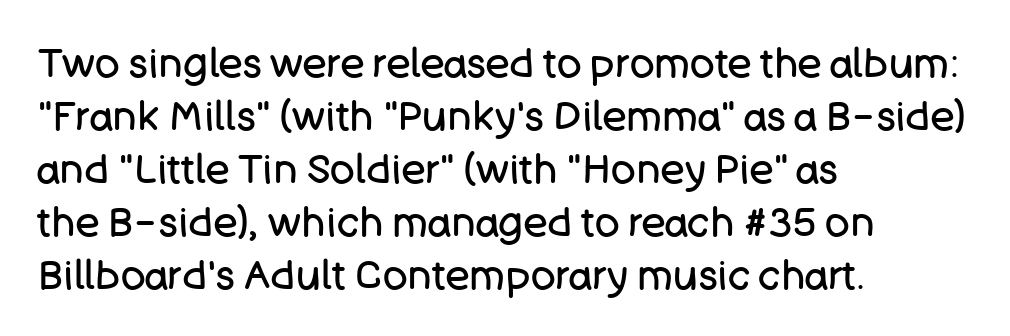
A typesetter would call this proportional, since set widths differ per character. Type style note: lacks serifs. Does the lettering tilt? It doesn't — this is upright. A light-to-regular cut is what we see here. Does extra space separate the letters? No, they use regular spacing. The ragged edge is on the right, which tells us the setting is flush left.
